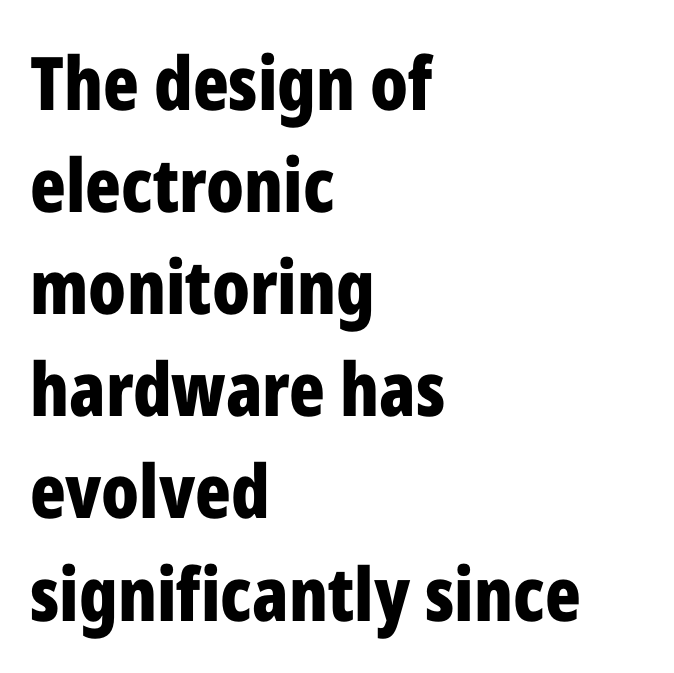
{"serif": "no", "italic": "no", "bold": "yes", "weight": "bold", "width": "condensed", "stroke_contrast": "low", "x_height": "medium", "monospaced": "no", "underline": "no", "align": "left", "line_spacing": "normal", "line_spacing_ratio": 1.38, "letter_spacing": "normal", "letter_spacing_em": 0.0, "glyph_px": 74}
